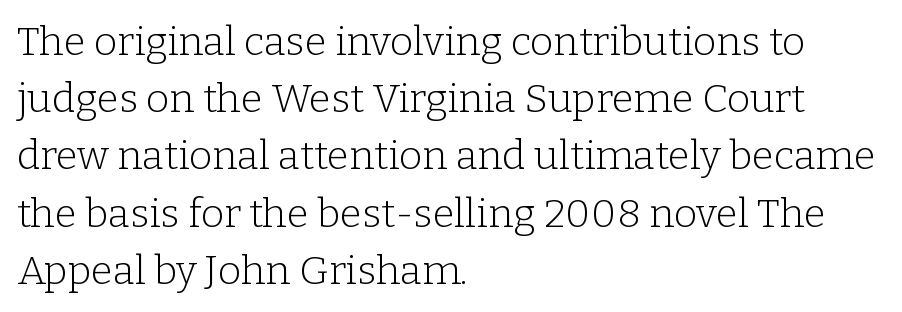
{"serif": "yes", "italic": "no", "bold": "no", "weight": "light", "width": "normal", "stroke_contrast": "low", "x_height": "medium", "monospaced": "no", "underline": "no", "align": "left", "line_spacing": "normal", "line_spacing_ratio": 1.43, "letter_spacing": "normal", "letter_spacing_em": 0.0, "glyph_px": 40}
